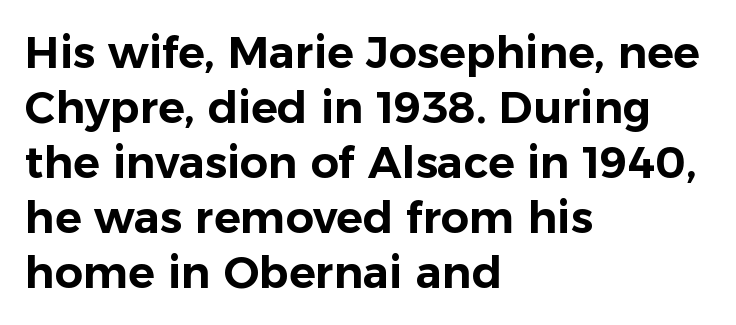
Q: Is the text italic (slanted)? A: No, it is upright.
Q: Is the typeface a serif or a sans-serif typeface? A: Sans-serif.
Q: Is the text underlined? A: No.
Q: How is the paragraph aligned? A: Left-aligned.
Q: Is the spacing between letters normal or unusually wide? A: Normal.
Q: Is the spacing between lines tight, normal or loose? A: Normal.
Q: Width (condensed, normal, or wide)? A: Normal.
Q: Stroke contrast? A: Low.
Q: x-height? A: Medium.
Q: Monospaced? A: No.
